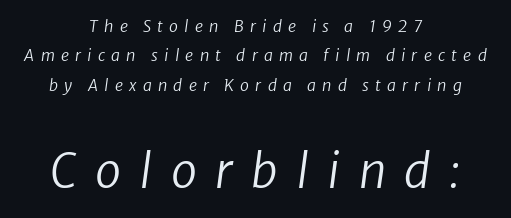
You could not count columns in this text — the font is proportionally spaced. Is the lower block the larger one? Yes — the lower block carries the bigger type. No heavy texture on the line: the type isn't bold. Someone cranked the tracking dial way up on this one. The compositor balanced each line on the midline. Italic? Definitely — the glyphs are oblique.
